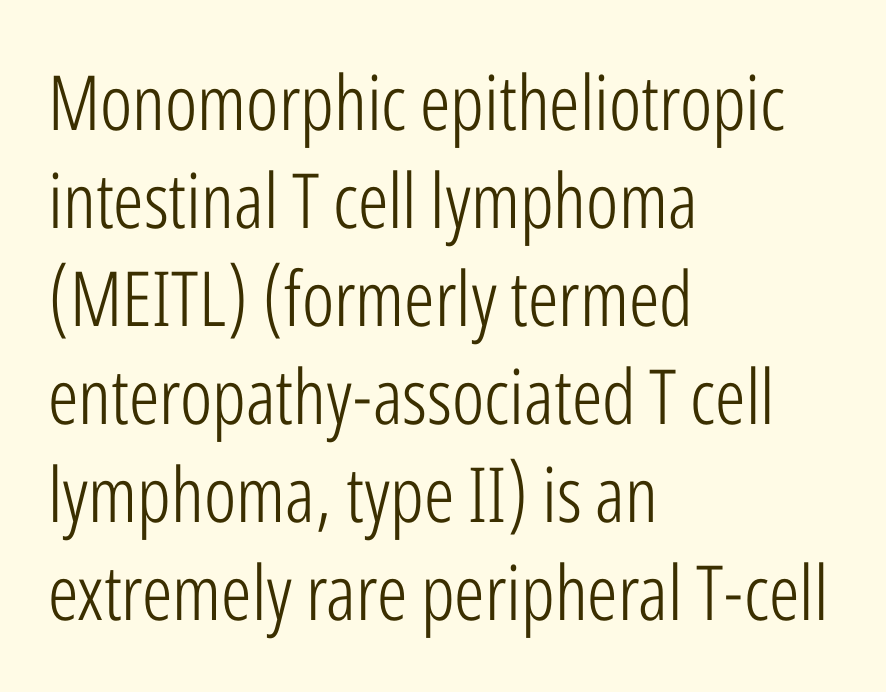
The image shows 76 px light, condensed sans-serif type, upright; set left-aligned, normal line spacing (1.29x), normal letter spacing, not underlined; low stroke contrast and a medium x-height.
